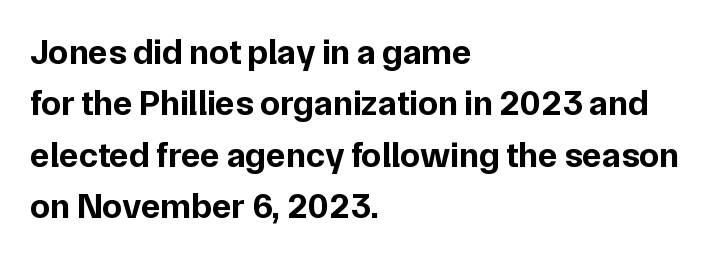
Words appear dense and cohesive because spacing is normal. This sample has the flowing, uneven cadence of proportional lettering. Underline: absent. The text was rendered using a sans face with plain stroke endings. Honestly, the row spacing looks completely unremarkable. Is there any slant? The stems are plumb.
